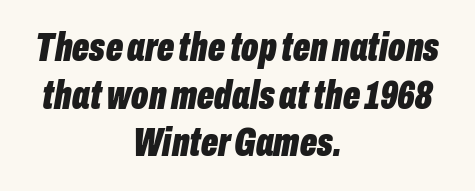
The image shows 40 px bold, condensed type, italic (leaning right); set centered, line spacing 1.19x, normal letter spacing, not underlined; low stroke contrast and a medium x-height.
